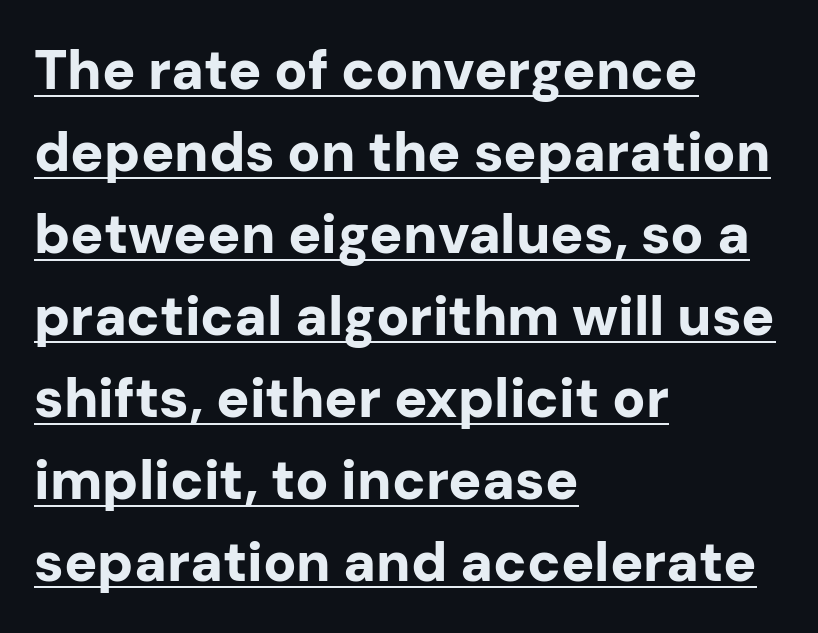
The image shows 55 px bold sans-serif type, upright; set left-aligned, normal line spacing (1.49x), normal letter spacing, underlined; low stroke contrast and a medium x-height.
